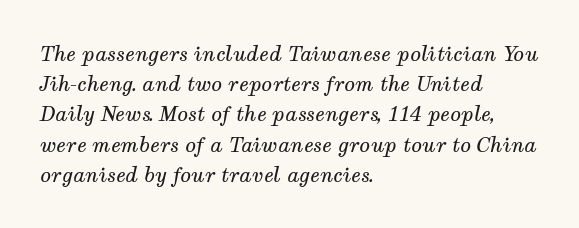
The image shows 20 px text type, italic (leaning right); set left-aligned, normal line spacing (1.51x), normal letter spacing, not underlined.
